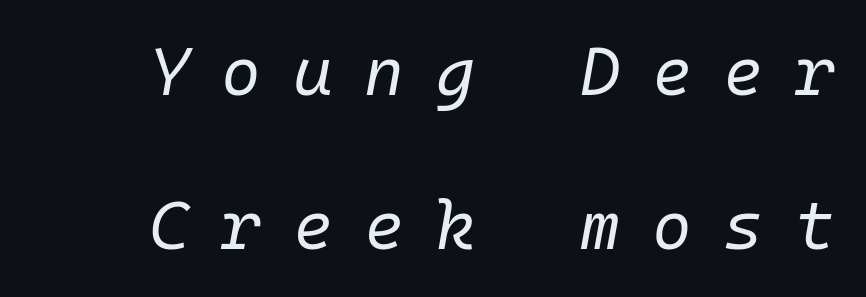
The image shows 68 px regular-weight type, italic (leaning right), monospaced; set loose line spacing (2.27x), unusually wide letter spacing (+0.47 em), not underlined; low stroke contrast and a medium x-height.
